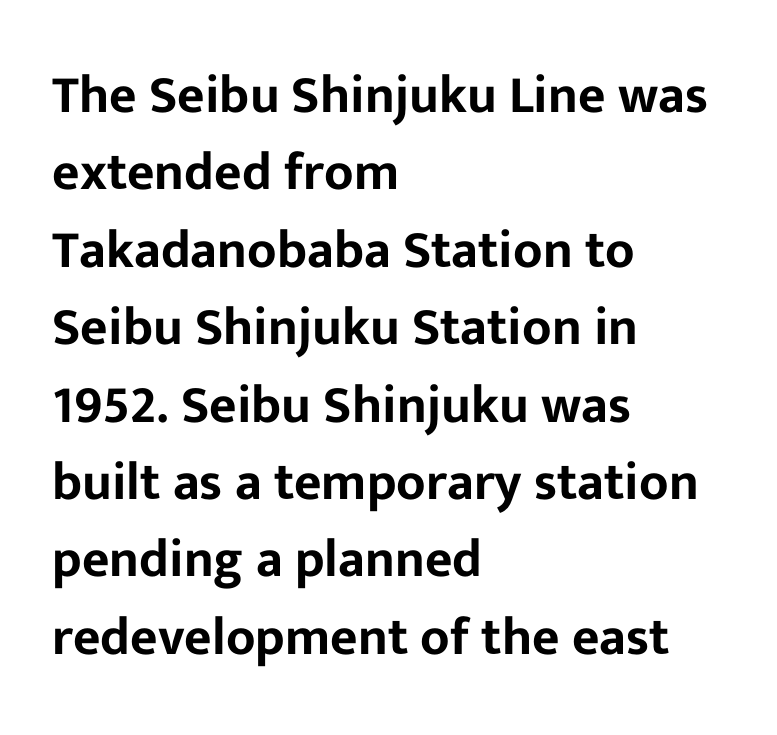
Is the block centered? No — it sits flush against the left margin. Leading: standard. Underline: absent. The letters stand upright; this is a roman face.
